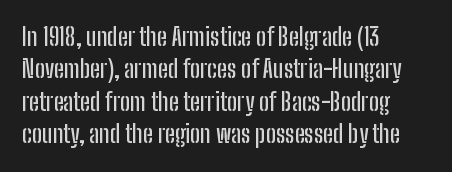
Q: Is the text italic (slanted)? A: No, it is upright.
Q: Is the text underlined? A: No.
Q: How is the paragraph aligned? A: Left-aligned.
Q: Is the spacing between letters normal or unusually wide? A: Normal.
Q: Is the spacing between lines tight, normal or loose? A: Normal.
